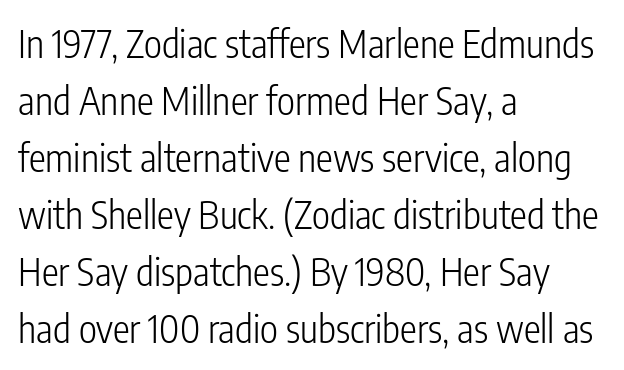
Is the type heavy? It reads as light-to-regular instead. The space between consecutive lines is moderate. Here the designer chose a conventional face with non-uniform glyph widths. Which margin do the lines hug? The left one — the right edge is uneven. Notice how the stems are strictly vertical — no italics here. Unmarked baselines from the first word to the last.
